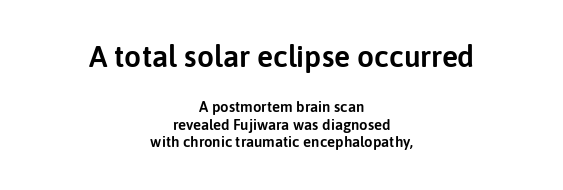
Q: Is the text italic (slanted)? A: No, it is upright.
Q: Is the typeface a serif or a sans-serif typeface? A: Sans-serif.
Q: Is the text underlined? A: No.
Q: How is the paragraph aligned? A: Centered.
Q: Is the spacing between letters normal or unusually wide? A: Normal.
Q: Which block of text is set in a larger size, the first (top) or the second (bottom)? A: The first (top) one.
Q: Width (condensed, normal, or wide)? A: Normal.
Q: Stroke contrast? A: Low.
Q: x-height? A: Medium.
Q: Monospaced? A: No.
